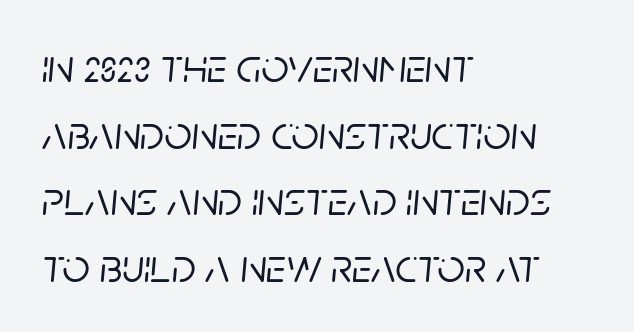
Q: Is the text italic (slanted)? A: Yes, it leans right by about 5 degrees.
Q: Is the text underlined? A: No.
Q: How is the paragraph aligned? A: Left-aligned.
Q: Is the spacing between letters normal or unusually wide? A: Normal.
Q: Is the spacing between lines tight, normal or loose? A: Normal.
Q: Width (condensed, normal, or wide)? A: Normal.
Q: Stroke contrast? A: Low.
Q: x-height? A: Large.
Q: Monospaced? A: No.
